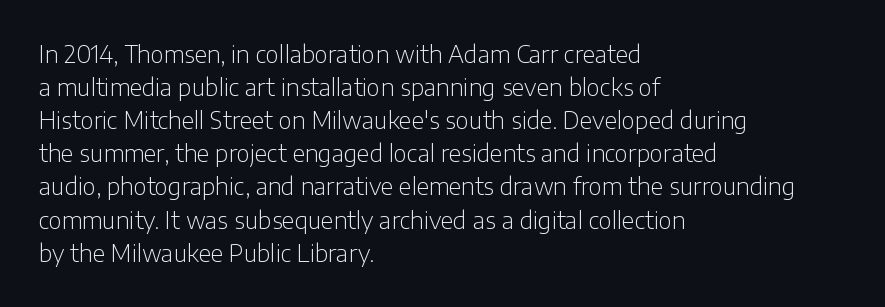
{"italic": "no", "bold": "no", "underline": "no", "align": "left", "line_spacing": "normal", "line_spacing_ratio": 1.44, "letter_spacing": "normal", "letter_spacing_em": 0.0, "glyph_px": 23}
